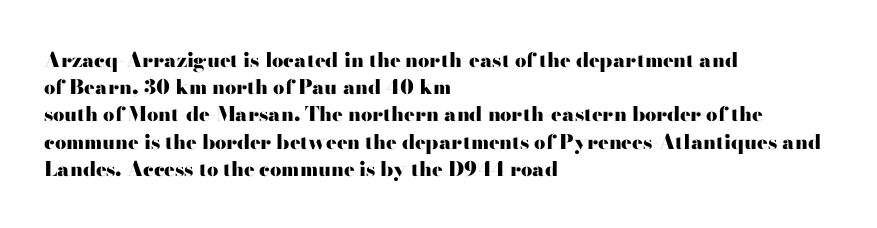
The image shows 20 px bold type, upright; set left-aligned, normal line spacing (1.36x), normal letter spacing, not underlined.
